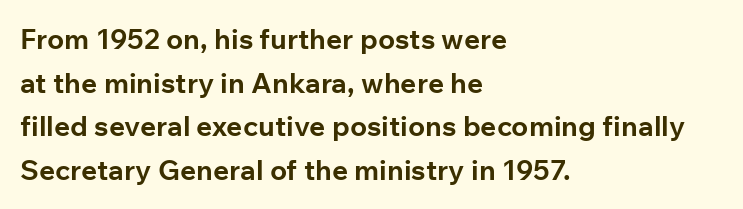
{"serif": "no", "italic": "no", "bold": "yes", "weight": "bold", "width": "normal", "stroke_contrast": "low", "x_height": "medium", "monospaced": "no", "underline": "no", "align": "left", "line_spacing": "normal", "line_spacing_ratio": 1.56, "letter_spacing": "normal", "letter_spacing_em": 0.0, "glyph_px": 28}
